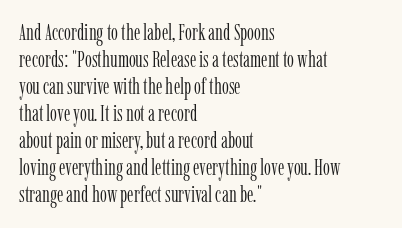
Beneath every word, the page is bare. The lettering holds an erect, upright posture throughout. Caption: face not bold, strokes unweighted. The gaps between neighbouring characters are ordinary and unremarkable.
